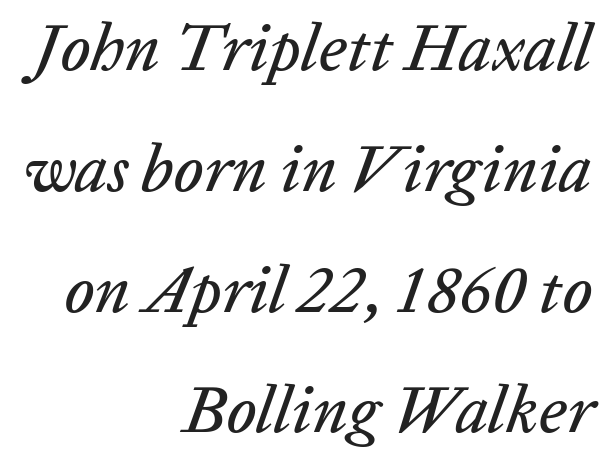
{"italic": "yes", "lean": "right", "slant_degrees": 20, "width": "normal", "stroke_contrast": "low", "x_height": "medium", "monospaced": "no", "underline": "no", "align": "right", "line_spacing_ratio": 1.83, "letter_spacing": "normal", "letter_spacing_em": 0.0, "glyph_px": 66}
